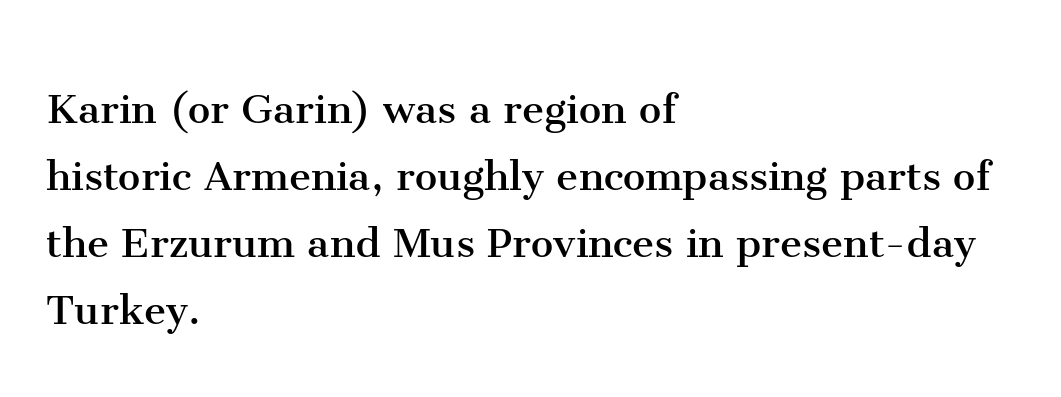
Successive baselines arrive at the customary interval. Do the characters align in a grid? No, the font is proportional. Stroke thickness stays within the range of a standard reading face or lighter. Any mark beneath the type? The region is blank. The paragraph has a hard left edge and a soft right edge. The font family rendered here belongs to the serif group.
